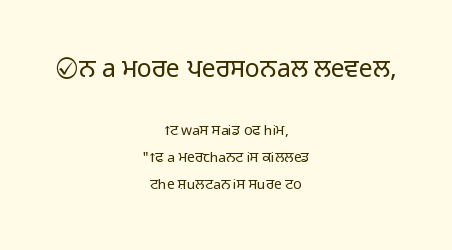
Interline gaps are noticeably wide in this sample. Anything drawn beneath the words? Only blank space. No extra ink here — the face is not bold. The compositor balanced each line on the midline.
